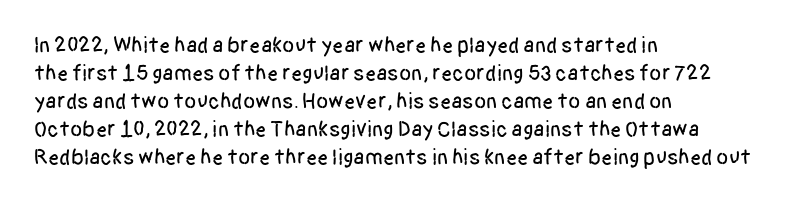
In terms of leading, this rendering sits right in the middle. Do the letters lean? They stand straight. These lines stack with their left ends in a neat column. The zone under the glyphs is completely vacant. The letters sit at their default tracking, neither squeezed nor spread.
